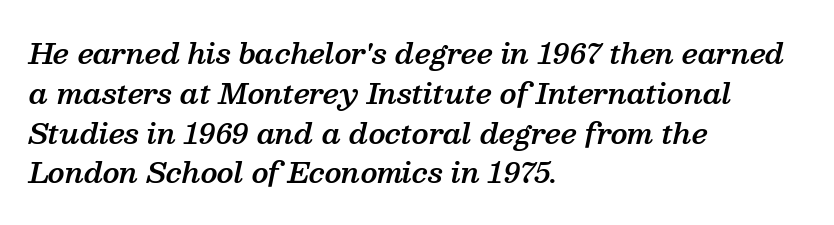
The image shows 28 px semibold serif type, italic (leaning right); set left-aligned, normal line spacing (1.42x), normal letter spacing, not underlined; medium stroke contrast and a medium x-height.
